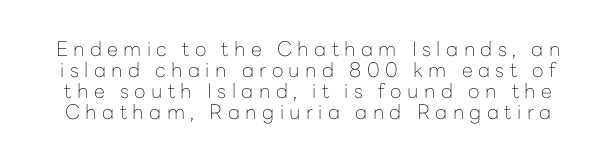
Words float on clear page, feet unadorned. Nope, not italic — everything's standing straight. Stroke thickness stays within the range of a standard reading face or lighter. Interline gaps are noticeably narrow in this sample.
